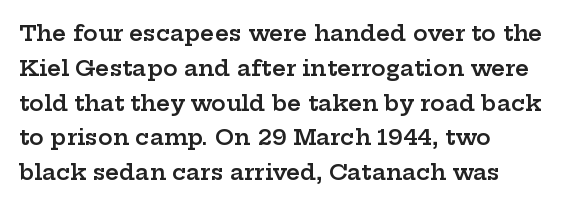
Q: Is the text bold? A: Semi-bold.
Q: Is the text italic (slanted)? A: No, it is upright.
Q: Is the text underlined? A: No.
Q: How is the paragraph aligned? A: Left-aligned.
Q: Is the spacing between letters normal or unusually wide? A: Normal.
Q: Is the spacing between lines tight, normal or loose? A: Normal.
